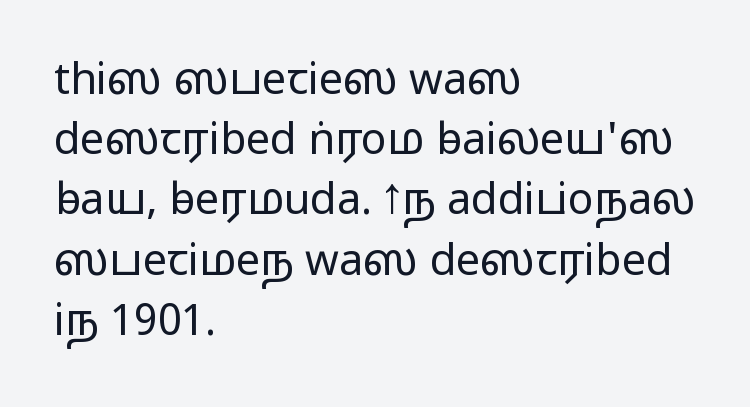
Serif or sans? Sans — the stroke terminals are bare. Just letters on the line, the space beneath them empty. Proportional: the letters do not fall into vertical columns. These lines keep a tight, regular rhythm from letter to letter. Each stroke keeps to a modest, everyday thickness or less.
